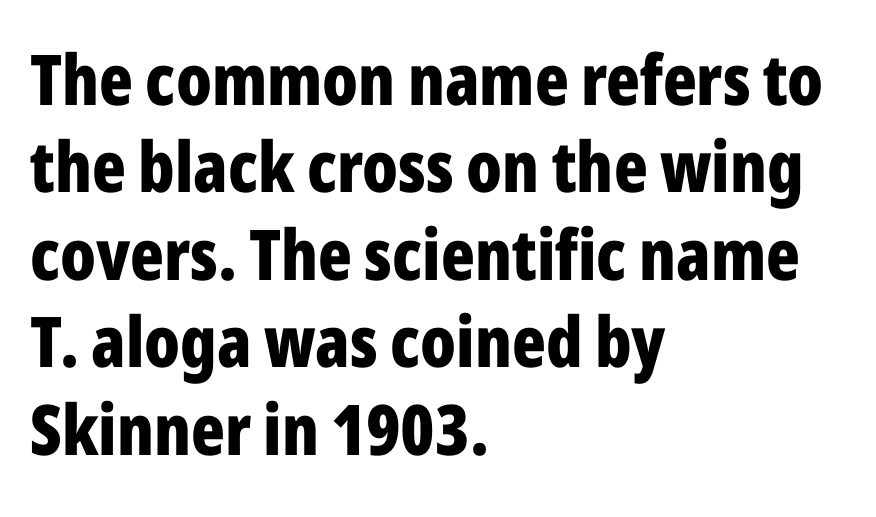
{"serif": "no", "italic": "no", "bold": "yes", "weight": "bold", "width": "condensed", "stroke_contrast": "low", "x_height": "medium", "monospaced": "no", "underline": "no", "align": "left", "line_spacing": "normal", "line_spacing_ratio": 1.25, "letter_spacing": "normal", "letter_spacing_em": 0.0, "glyph_px": 70}
